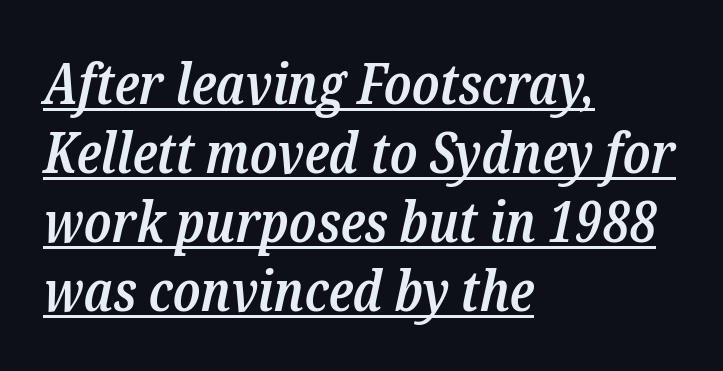
The image shows 57 px semibold, condensed serif type, italic (leaning right); set left-aligned, line spacing 1.21x, normal letter spacing, underlined; low stroke contrast and a medium x-height.
